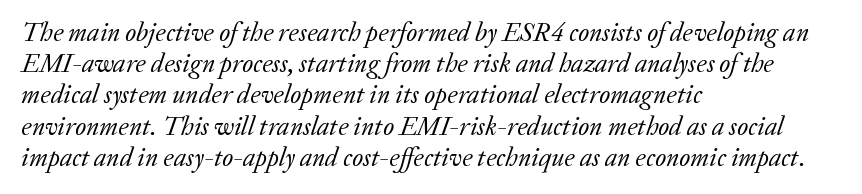
{"italic": "yes", "lean": "right", "slant_degrees": 20, "bold": "no", "underline": "no", "align": "left", "line_spacing_ratio": 1.2, "letter_spacing": "normal", "letter_spacing_em": 0.0, "glyph_px": 26}
